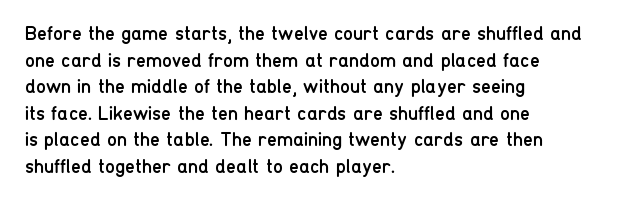
Q: Is the text bold? A: No.
Q: Is the text italic (slanted)? A: No, it is upright.
Q: Is the text underlined? A: No.
Q: How is the paragraph aligned? A: Left-aligned.
Q: Is the spacing between letters normal or unusually wide? A: Normal.
Q: Is the spacing between lines tight, normal or loose? A: Normal.
